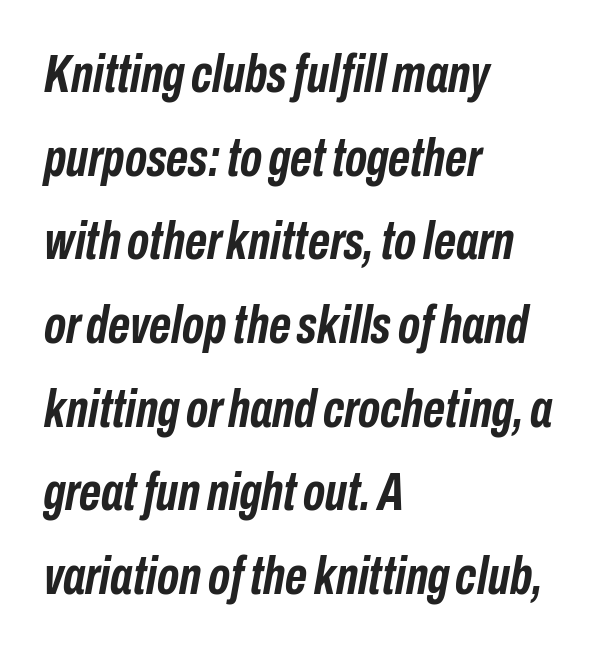
Q: Is the text bold? A: Yes.
Q: Is the text italic (slanted)? A: Yes, it leans right by about 10 degrees.
Q: Is the text underlined? A: No.
Q: How is the paragraph aligned? A: Left-aligned.
Q: Is the spacing between letters normal or unusually wide? A: Normal.
Q: Is the spacing between lines tight, normal or loose? A: Normal.
Q: Width (condensed, normal, or wide)? A: Condensed.
Q: Stroke contrast? A: Low.
Q: x-height? A: Medium.
Q: Monospaced? A: No.
